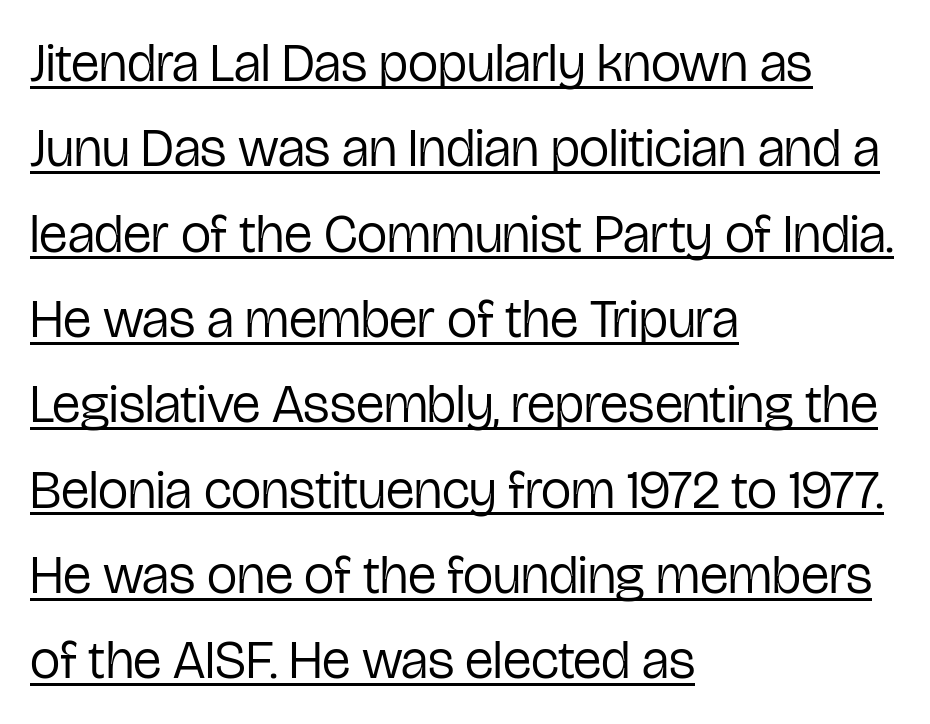
Q: Is the text bold? A: No.
Q: Is the text italic (slanted)? A: No, it is upright.
Q: Is the typeface a serif or a sans-serif typeface? A: Sans-serif.
Q: Is the text underlined? A: Yes.
Q: How is the paragraph aligned? A: Left-aligned.
Q: Is the spacing between letters normal or unusually wide? A: Normal.
Q: Is the spacing between lines tight, normal or loose? A: Normal.
Q: Width (condensed, normal, or wide)? A: Condensed.
Q: Stroke contrast? A: Low.
Q: x-height? A: Medium.
Q: Monospaced? A: No.
